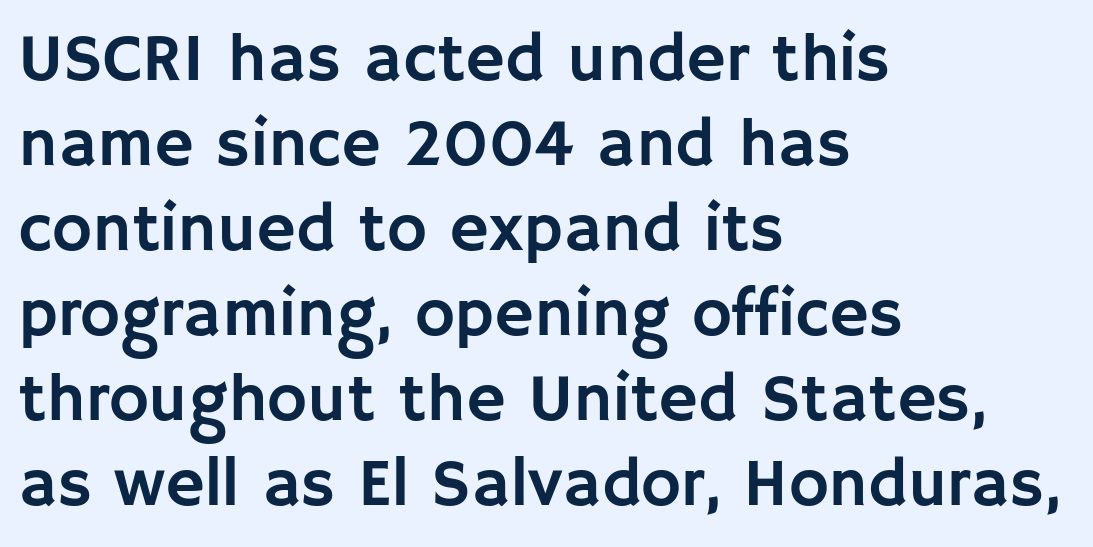
Q: Is the text italic (slanted)? A: No, it is upright.
Q: Is the typeface a serif or a sans-serif typeface? A: Sans-serif.
Q: Is the text underlined? A: No.
Q: How is the paragraph aligned? A: Left-aligned.
Q: Is the spacing between letters normal or unusually wide? A: Normal.
Q: Is the spacing between lines tight, normal or loose? A: Normal.
Q: Width (condensed, normal, or wide)? A: Normal.
Q: Stroke contrast? A: Low.
Q: x-height? A: Large.
Q: Monospaced? A: No.
